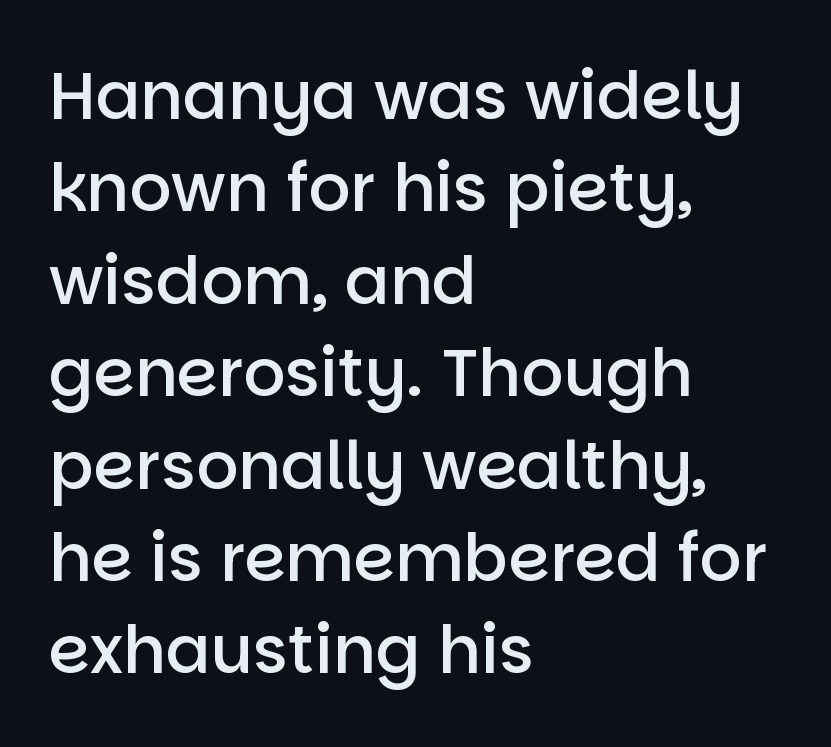
{"serif": "no", "italic": "no", "bold": "semi", "weight": "semibold", "width": "normal", "stroke_contrast": "low", "x_height": "large", "monospaced": "no", "underline": "no", "align": "left", "line_spacing": "normal", "line_spacing_ratio": 1.4, "letter_spacing": "normal", "letter_spacing_em": 0.0, "glyph_px": 66}
